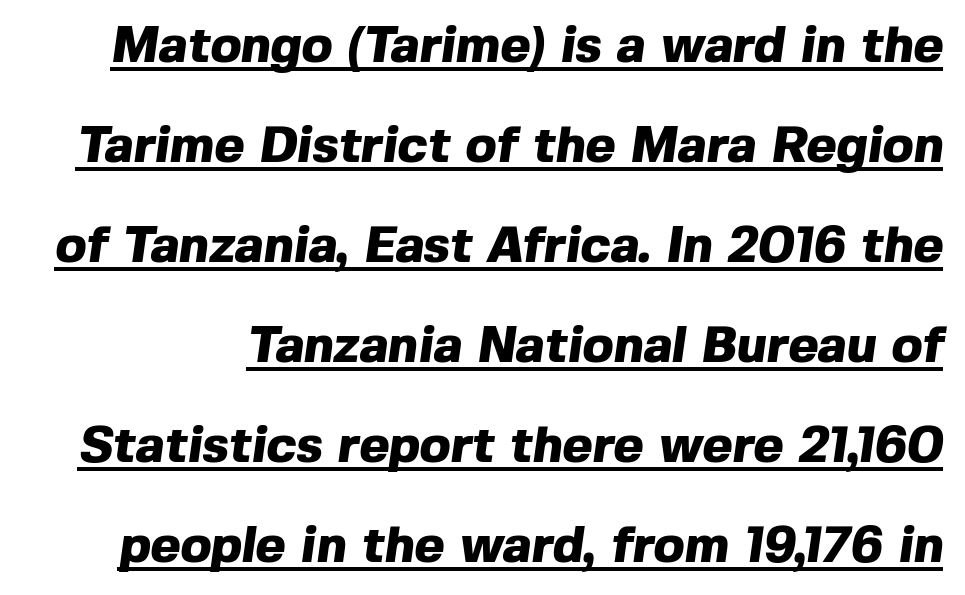
The image shows 51 px heavy sans-serif type; set loose line spacing (1.96x), normal letter spacing, underlined; a medium x-height.
